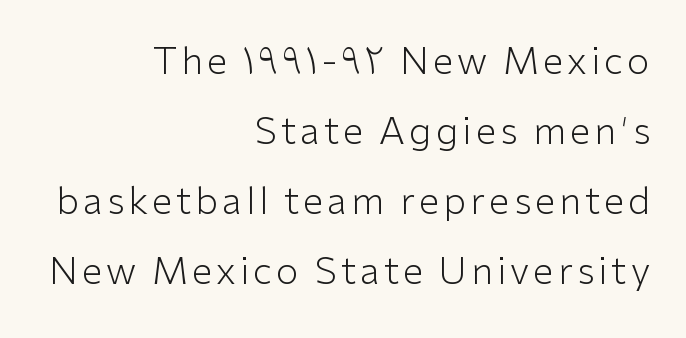
{"serif": "no", "italic": "no", "bold": "no", "weight": "light", "width": "normal", "stroke_contrast": "low", "x_height": "medium", "monospaced": "no", "underline": "no", "align": "right", "line_spacing_ratio": 1.89, "glyph_px": 37}
